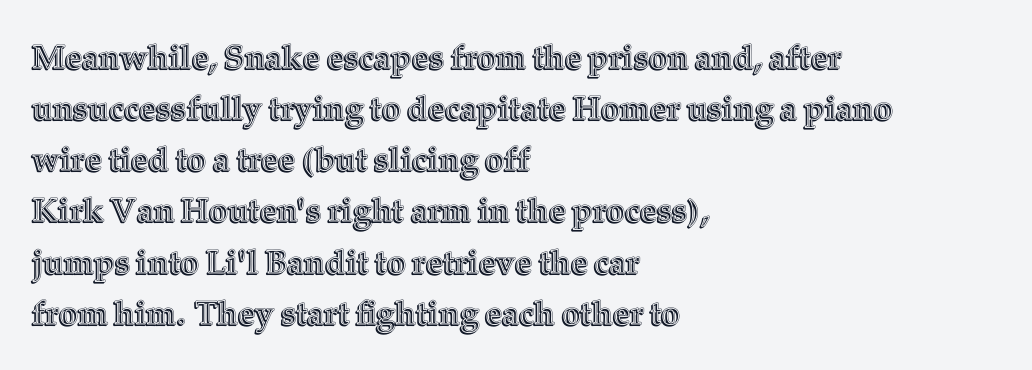
The lines are quadded left. Line spacing here is normal. Beneath every word, the page is bare. Every stem runs plumb, perpendicular to the baseline.
